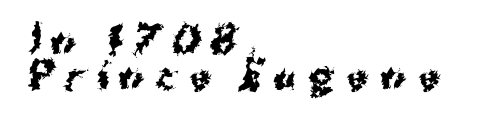
The image shows 36 px bold sans-serif type; set left-aligned, tight line spacing (0.96x), unusually wide letter spacing (+0.33 em), not underlined; medium stroke contrast and a medium x-height.
